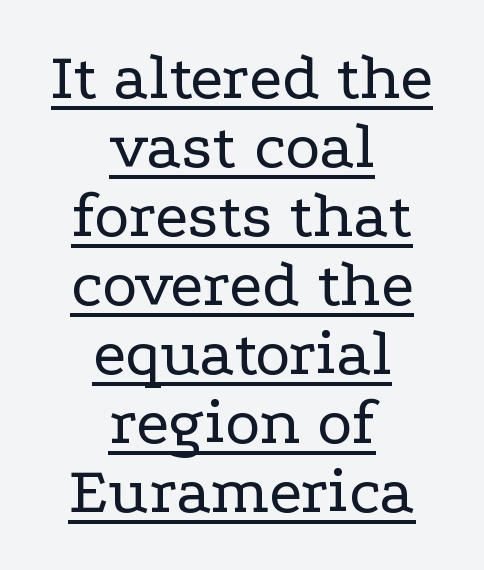
{"serif": "yes", "italic": "no", "bold": "no", "weight": "regular", "width": "wide", "stroke_contrast": "low", "x_height": "medium", "monospaced": "no", "underline": "yes", "align": "center", "line_spacing": "tight", "line_spacing_ratio": 1.03, "letter_spacing": "normal", "letter_spacing_em": 0.0, "glyph_px": 67}
